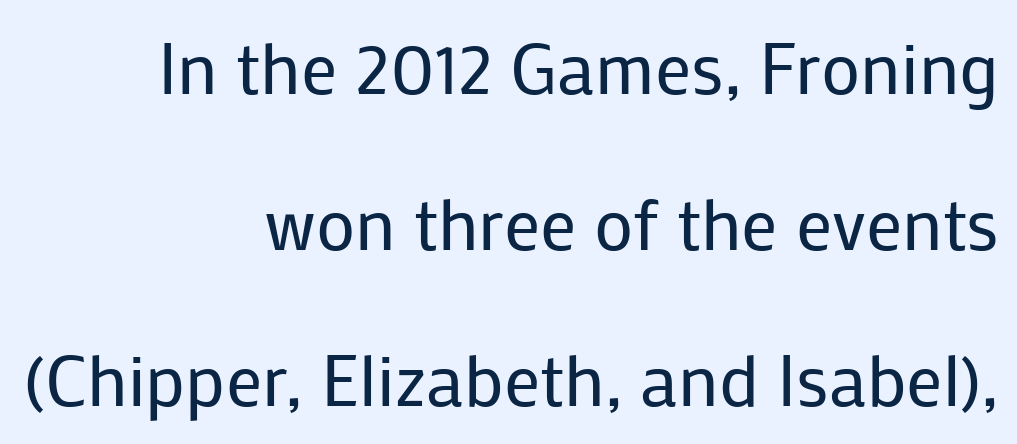
Q: Is the text bold? A: No.
Q: Is the text italic (slanted)? A: No, it is upright.
Q: Is the typeface a serif or a sans-serif typeface? A: Sans-serif.
Q: Is the text underlined? A: No.
Q: How is the paragraph aligned? A: Right-aligned.
Q: Is the spacing between letters normal or unusually wide? A: Normal.
Q: Is the spacing between lines tight, normal or loose? A: Loose.
Q: Width (condensed, normal, or wide)? A: Normal.
Q: Stroke contrast? A: Low.
Q: x-height? A: Medium.
Q: Monospaced? A: No.
